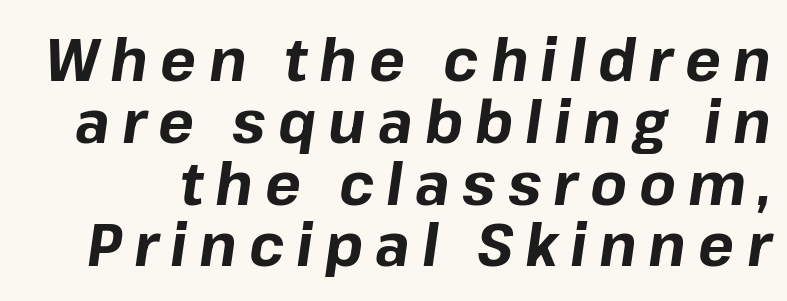
The sample has been set heavy, in full bold. Looks like regular typesetting: each glyph gets only the width it needs. Bare-footed words on every line. Successive baselines arrive quickly, one right under another.
